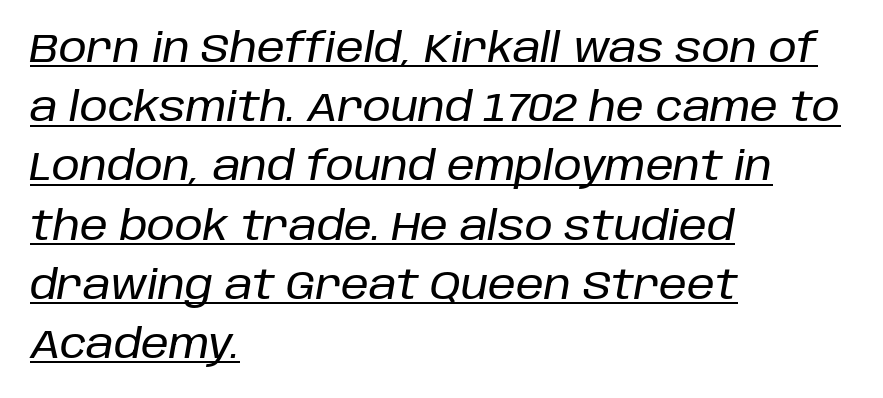
{"italic": "yes", "lean": "right", "slant_degrees": 10, "width": "normal", "stroke_contrast": "low", "x_height": "large", "monospaced": "no", "underline": "yes", "align": "left", "line_spacing": "normal", "line_spacing_ratio": 1.48, "letter_spacing": "normal", "letter_spacing_em": 0.0, "glyph_px": 40}
